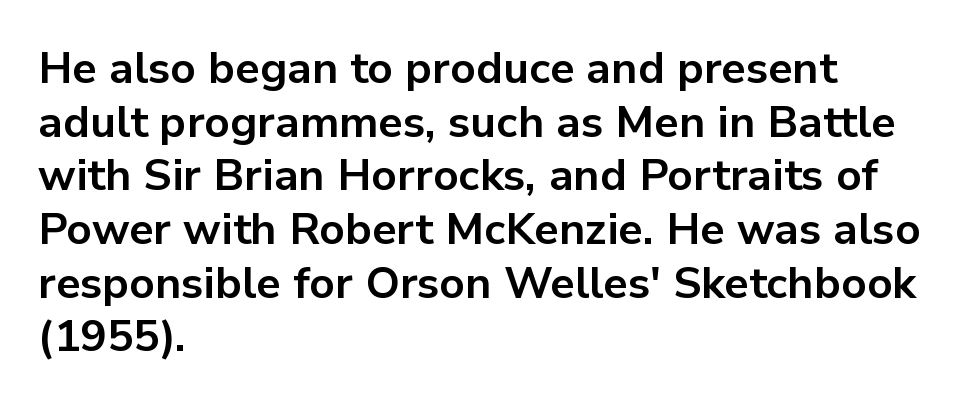
The image shows 44 px bold sans-serif type, upright; set left-aligned, line spacing 1.22x, normal letter spacing, not underlined; low stroke contrast and a medium x-height.
